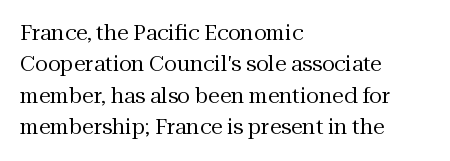
Each row of text sits above clean, open space. Italic? Not at all — the glyphs are vertical. Typeset ragged right — the left edge is the straight one. Each word holds together tightly as a unit, with standard inter-letter gaps. Interline gaps are of average width in this sample.
